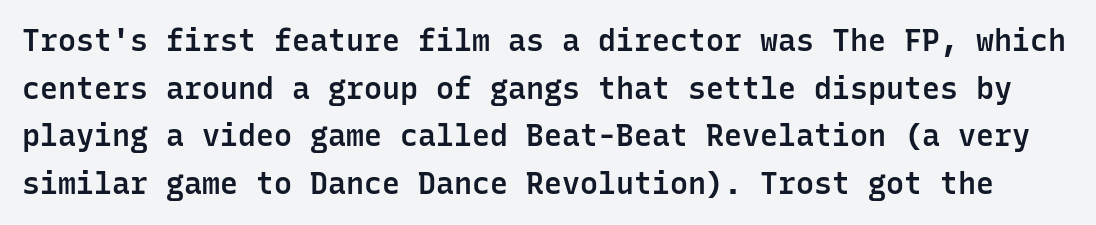
Q: Is the text bold? A: Semi-bold.
Q: Is the text italic (slanted)? A: No, it is upright.
Q: Is the typeface a serif or a sans-serif typeface? A: Sans-serif.
Q: Is the text underlined? A: No.
Q: Is the spacing between letters normal or unusually wide? A: Normal.
Q: Is the spacing between lines tight, normal or loose? A: Normal.
Q: Width (condensed, normal, or wide)? A: Normal.
Q: Stroke contrast? A: Low.
Q: x-height? A: Medium.
Q: Monospaced? A: Yes.
